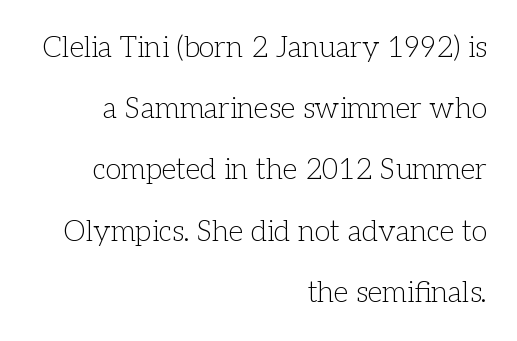
This rendering uses right alignment, leaving the left contour irregular. The typography opts for an upright posture over an oblique one. Compared with typical paragraphs, the rows here are farther apart. Glance below the letters and you will spot only blank space.
